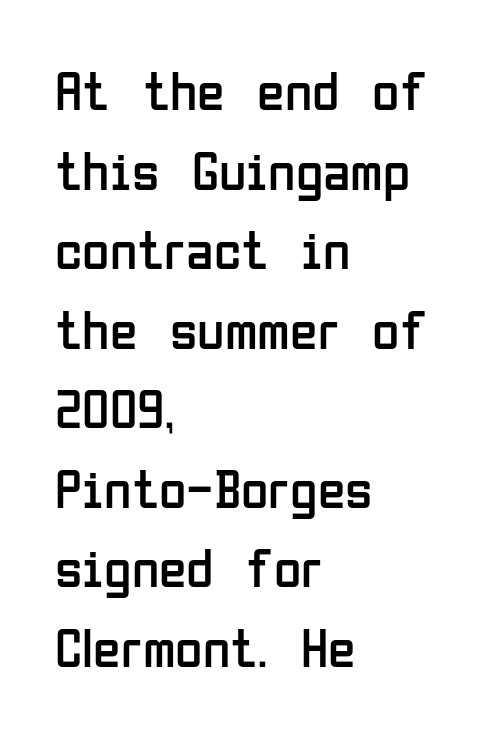
The image shows 56 px regular-weight, condensed sans-serif type, upright; set left-aligned, normal line spacing (1.42x), normal letter spacing, not underlined; low stroke contrast and a medium x-height.
